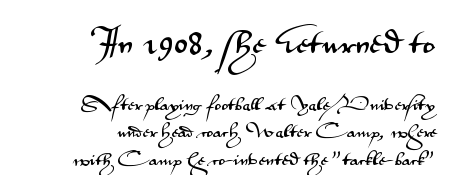
The image shows 26 px text type; set right-aligned, loose line spacing (1.96x), normal letter spacing, not underlined; the first (top) block is 1.86x larger.
